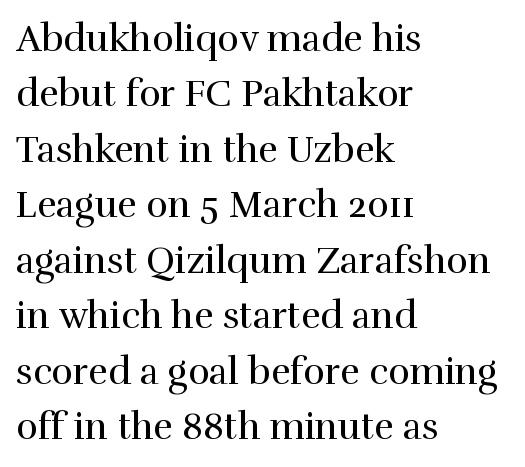
The image shows 37 px regular-weight serif type, upright; set left-aligned, normal line spacing (1.5x), normal letter spacing, not underlined; a medium x-height.
